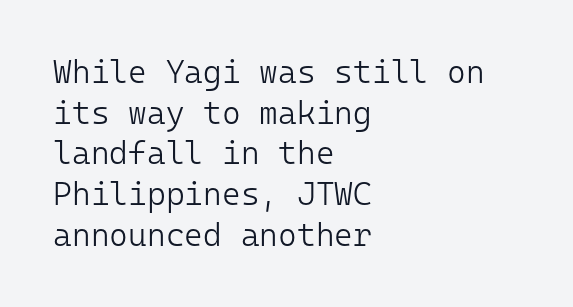
{"serif": "no", "italic": "no", "bold": "no", "weight": "light", "width": "normal", "stroke_contrast": "low", "x_height": "medium", "monospaced": "yes", "underline": "no", "align": "left", "line_spacing": "normal", "line_spacing_ratio": 1.27, "letter_spacing": "normal", "letter_spacing_em": 0.0, "glyph_px": 32}
